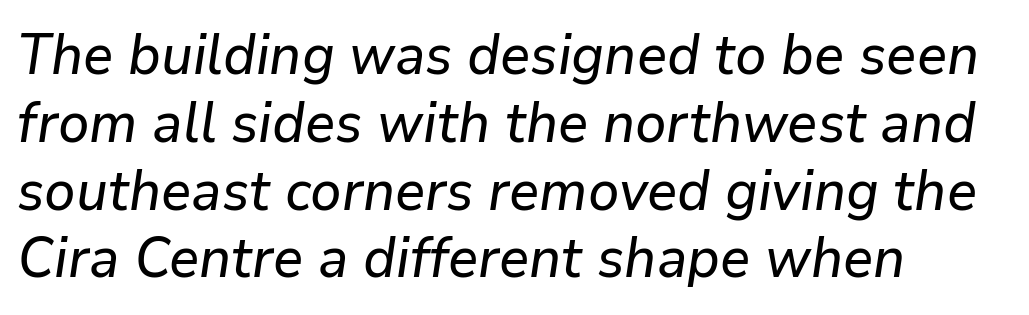
The image shows 56 px text type, italic (leaning right); set left-aligned, line spacing 1.21x, normal letter spacing, not underlined; low stroke contrast and a medium x-height.
